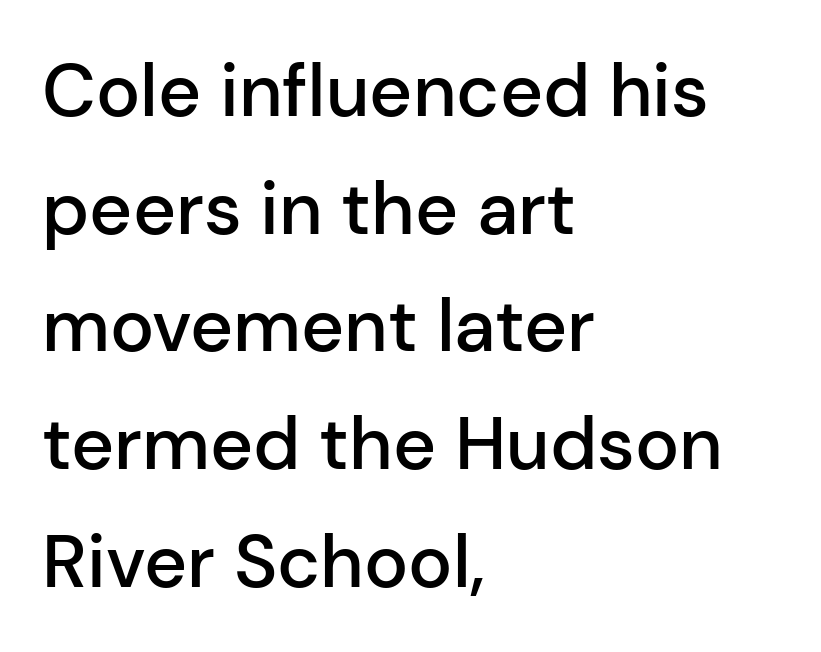
A typesetter would mark this as roman, not italic. If you measured baseline to baseline, you'd find a middling distance. The glyphs in this specimen are sans serif. Compared with a centered layout, this one pins lines to the left instead. The face used here is proportionally spaced, like ordinary book or web type. Is the type bold? Partly — it's a semibold, heavier than regular but not fully bold.
